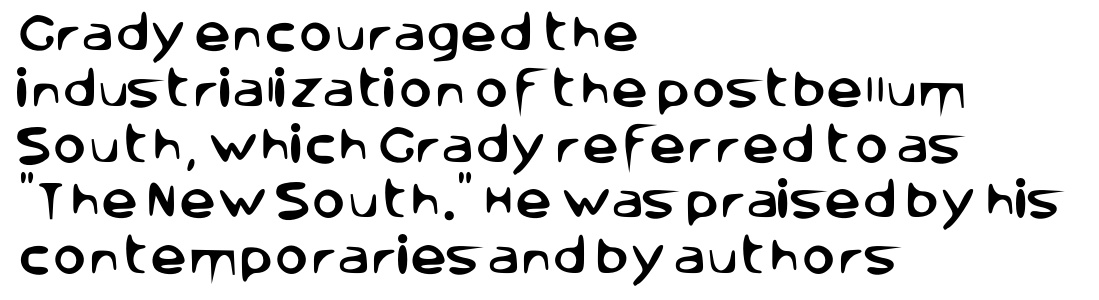
Q: Is the text italic (slanted)? A: No, it is upright.
Q: Is the typeface a serif or a sans-serif typeface? A: Sans-serif.
Q: Is the text underlined? A: No.
Q: How is the paragraph aligned? A: Left-aligned.
Q: Is the spacing between letters normal or unusually wide? A: Normal.
Q: Is the spacing between lines tight, normal or loose? A: Normal.
Q: Width (condensed, normal, or wide)? A: Normal.
Q: Stroke contrast? A: Low.
Q: x-height? A: Large.
Q: Monospaced? A: No.
